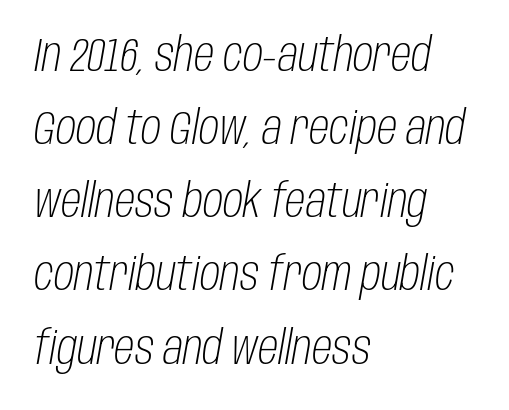
{"italic": "yes", "lean": "right", "slant_degrees": 10, "bold": "no", "weight": "light", "width": "condensed", "stroke_contrast": "low", "x_height": "large", "monospaced": "no", "underline": "no", "align": "left", "line_spacing": "normal", "line_spacing_ratio": 1.59, "letter_spacing": "normal", "letter_spacing_em": 0.0, "glyph_px": 46}
